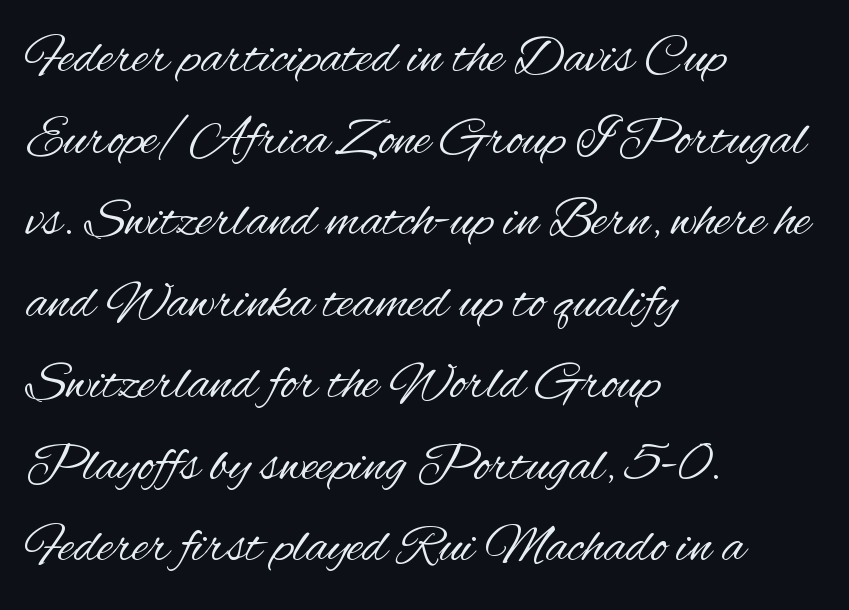
Horizontally, the lines are justified to the leading edge only. Examine the stroke ends and you'll find no serifs. Is this a fixed-width face? No — the glyphs have proportional, varying widths. Leading: standard.
